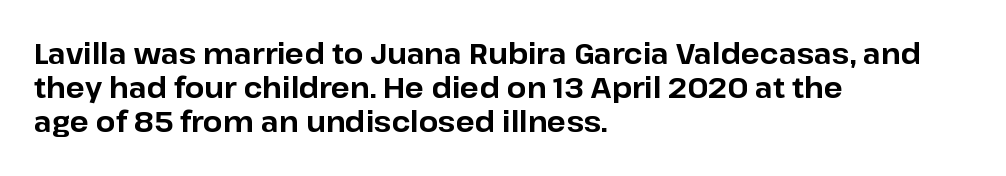
The image shows 28 px bold sans-serif type, upright; set left-aligned, line spacing 1.22x, normal letter spacing, not underlined; low stroke contrast and a medium x-height.
